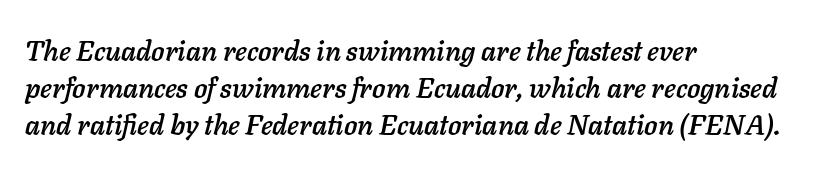
Q: Is the text italic (slanted)? A: Yes, it leans right by about 11 degrees.
Q: Is the text underlined? A: No.
Q: How is the paragraph aligned? A: Left-aligned.
Q: Is the spacing between letters normal or unusually wide? A: Normal.
Q: Is the spacing between lines tight, normal or loose? A: Normal.
Q: Width (condensed, normal, or wide)? A: Normal.
Q: Stroke contrast? A: Low.
Q: x-height? A: Medium.
Q: Monospaced? A: No.
